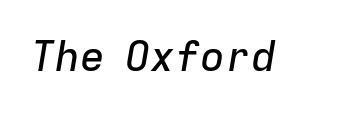
The image shows 42 px text type, italic (leaning right); set normal letter spacing, not underlined; low stroke contrast and a medium x-height.
